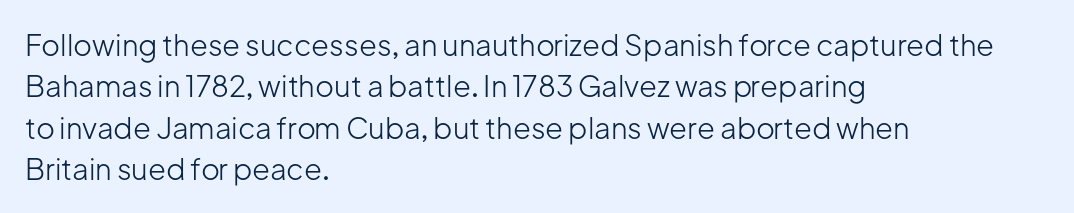
On a weight scale, this lands at 450 or below. The rendering uses natural spacing where letterforms have individual widths. Standard letterfit; no display-style spreading of the glyphs. Quick note: underline off. Tall strokes in this sample are plumb rather than angled.
